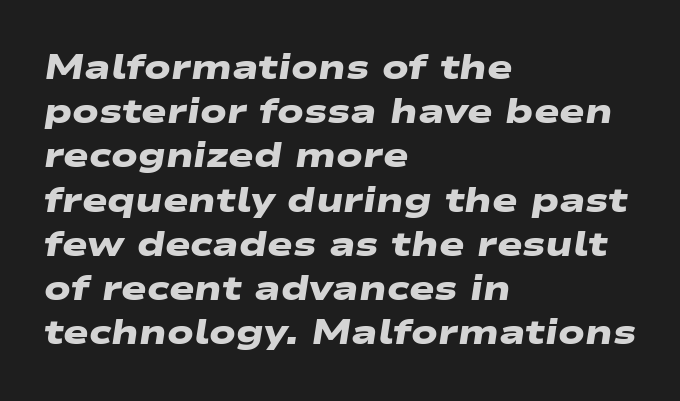
Q: Is the text bold? A: Yes.
Q: Is the typeface a serif or a sans-serif typeface? A: Sans-serif.
Q: Is the text underlined? A: No.
Q: How is the paragraph aligned? A: Left-aligned.
Q: Is the spacing between letters normal or unusually wide? A: Normal.
Q: Is the spacing between lines tight, normal or loose? A: Normal.
Q: Width (condensed, normal, or wide)? A: Wide.
Q: Stroke contrast? A: Low.
Q: x-height? A: Medium.
Q: Monospaced? A: No.
